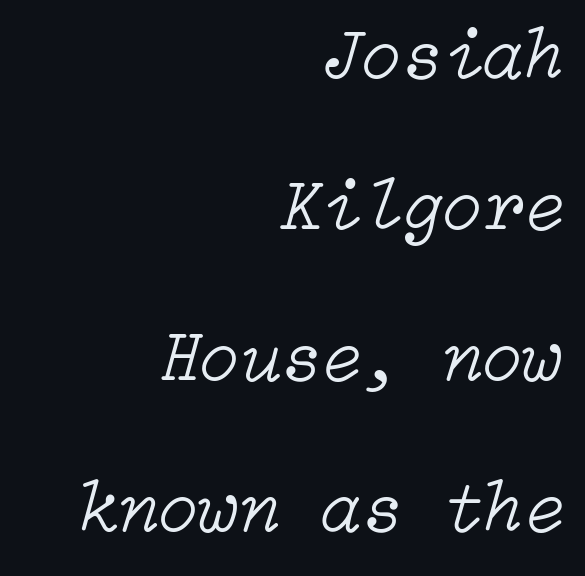
Q: Is the text bold? A: No.
Q: Is the text italic (slanted)? A: Yes, it leans right by about 15 degrees.
Q: Is the text underlined? A: No.
Q: How is the paragraph aligned? A: Right-aligned.
Q: Is the spacing between letters normal or unusually wide? A: Normal.
Q: Is the spacing between lines tight, normal or loose? A: Loose.
Q: Width (condensed, normal, or wide)? A: Normal.
Q: Stroke contrast? A: Low.
Q: x-height? A: Medium.
